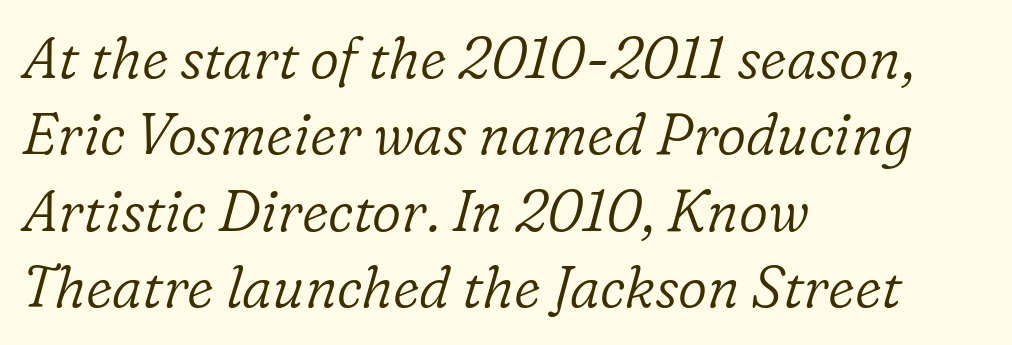
The image shows 57 px light serif type, italic (leaning right); set left-aligned, normal line spacing (1.34x), normal letter spacing, not underlined; low stroke contrast and a medium x-height.
